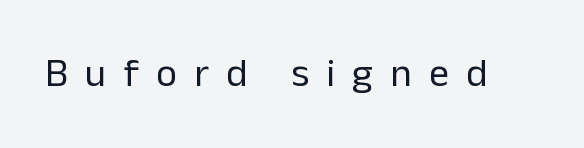
Q: Is the text bold? A: No.
Q: Is the text italic (slanted)? A: No, it is upright.
Q: Is the typeface a serif or a sans-serif typeface? A: Sans-serif.
Q: Is the text underlined? A: No.
Q: Is the spacing between letters normal or unusually wide? A: Unusually wide.
Q: Width (condensed, normal, or wide)? A: Normal.
Q: Stroke contrast? A: Low.
Q: x-height? A: Medium.
Q: Monospaced? A: No.
